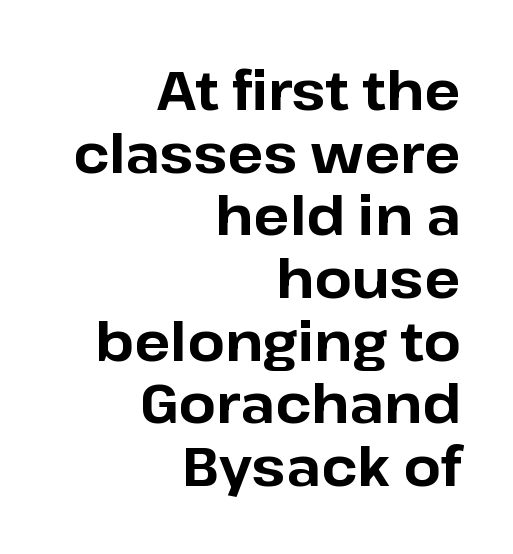
Q: Is the text bold? A: Yes.
Q: Is the text italic (slanted)? A: No, it is upright.
Q: Is the typeface a serif or a sans-serif typeface? A: Sans-serif.
Q: Is the text underlined? A: No.
Q: How is the paragraph aligned? A: Right-aligned.
Q: Is the spacing between letters normal or unusually wide? A: Normal.
Q: Width (condensed, normal, or wide)? A: Normal.
Q: Stroke contrast? A: Low.
Q: x-height? A: Medium.
Q: Monospaced? A: No.
